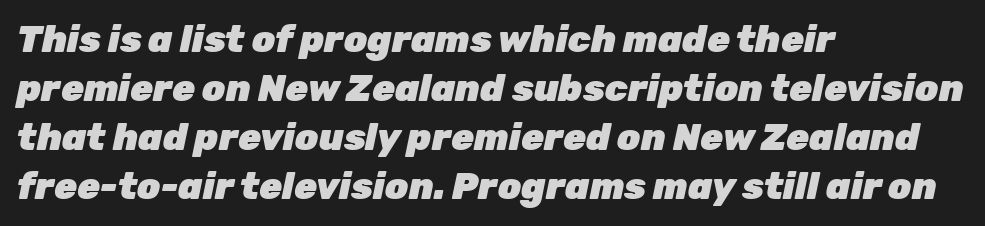
Q: Is the text bold? A: Yes.
Q: Is the text italic (slanted)? A: Yes, it leans right by about 12 degrees.
Q: Is the text underlined? A: No.
Q: How is the paragraph aligned? A: Left-aligned.
Q: Is the spacing between letters normal or unusually wide? A: Normal.
Q: Is the spacing between lines tight, normal or loose? A: Normal.
Q: Width (condensed, normal, or wide)? A: Normal.
Q: Stroke contrast? A: Low.
Q: x-height? A: Medium.
Q: Monospaced? A: No.
